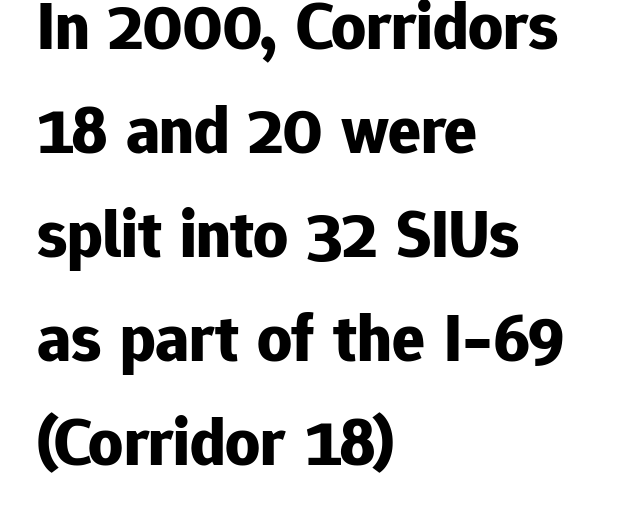
Nobody touched the tracking dial on this one. The line-height multiplier appears to be the usual default. These lines stack with their left ends in a neat column. I'd describe the lettering as bold — thick and assertive. Grotesque or geometric, the face here clearly has no serifs. When letters stand straight like this, we call the style roman or upright.
